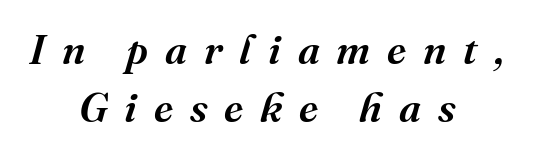
The image shows 41 px semibold serif type, italic (leaning right); set centered, normal line spacing (1.42x), unusually wide letter spacing (+0.41 em), not underlined; medium stroke contrast and a medium x-height.
